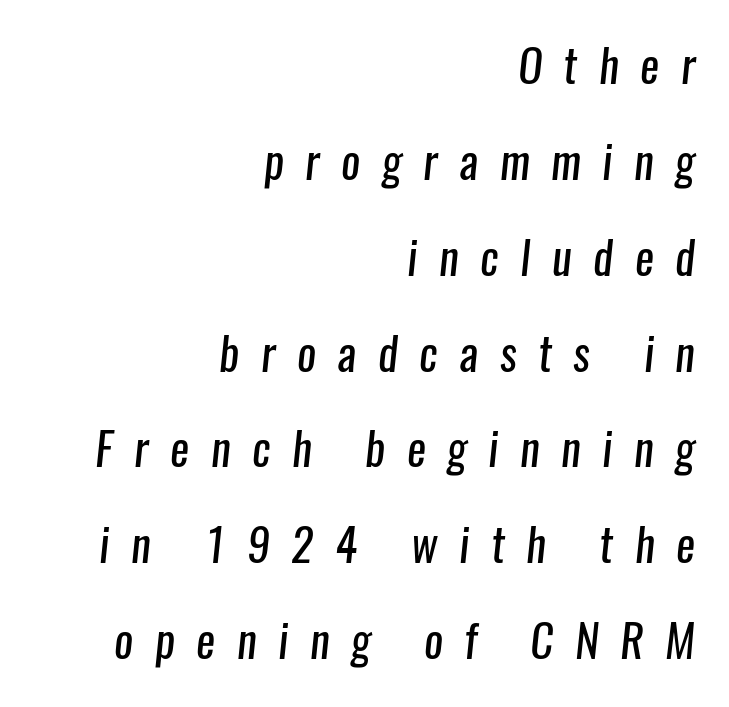
Every row of glyphs terminates at an identical x-position on the right. Stroke terminals: plain, sans-serif. Think standard paragraph weight, or any step lighter than that. The type is letterspaced generously, with wide tracking. In terms of leading, this rendering errs on the spacious side.
